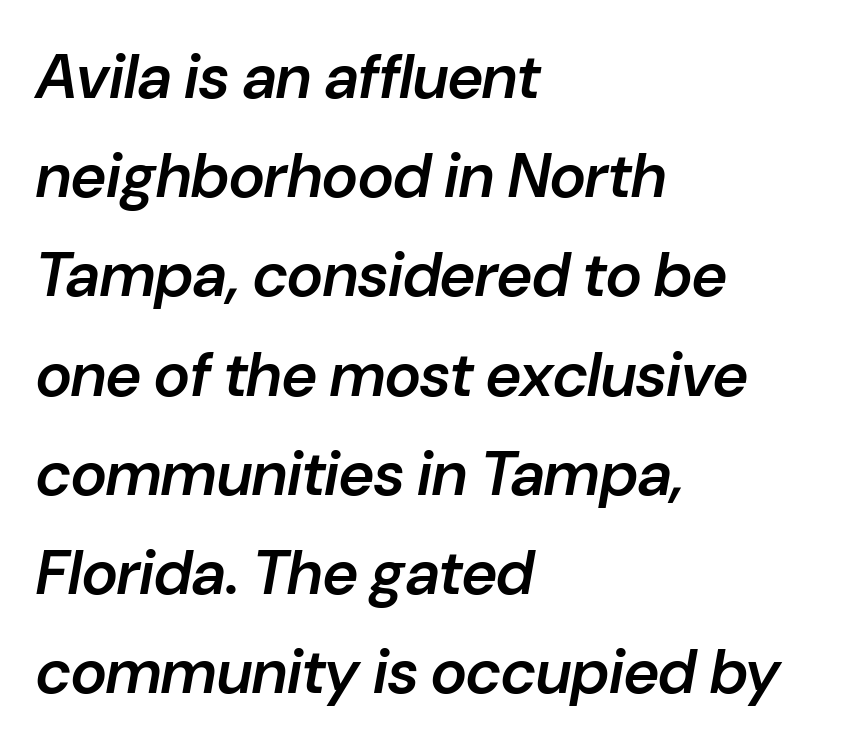
The rendering uses a semibold face; strokes are thickened but not to full bold. The text carries the slant typical of an italic or oblique font. The vertical gap from one line to the next is medium. Each row of text sits above clean, open space. There is no visible air inserted between adjacent glyphs. Think of a printed novel: that variable character pitch is what you see here.
